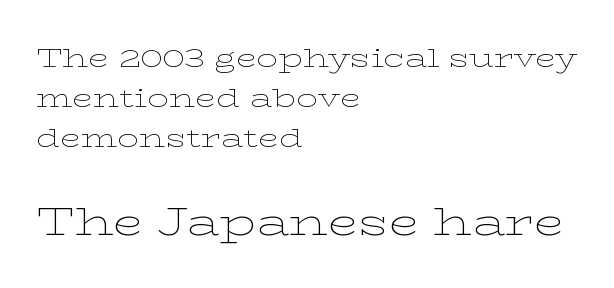
{"serif": "yes", "italic": "no", "bold": "no", "weight": "thin", "width": "wide", "stroke_contrast": "low", "x_height": "medium", "monospaced": "no", "underline": "no", "align": "left", "line_spacing": "normal", "line_spacing_ratio": 1.49, "letter_spacing": "normal", "letter_spacing_em": 0.0, "larger_block": "second", "size_ratio": 1.48, "glyph_px": 40}
